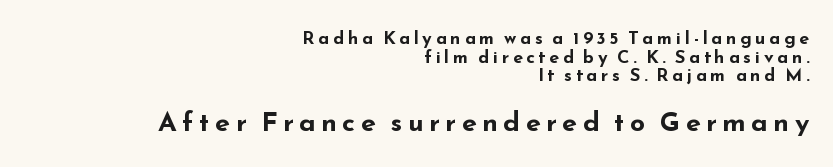
Q: Is the text bold? A: Yes.
Q: Is the text italic (slanted)? A: No, it is upright.
Q: Is the text underlined? A: No.
Q: How is the paragraph aligned? A: Right-aligned.
Q: Is the spacing between letters normal or unusually wide? A: Unusually wide.
Q: Is the spacing between lines tight, normal or loose? A: Tight.
Q: Which block of text is set in a larger size, the first (top) or the second (bottom)? A: The second (bottom) one.
